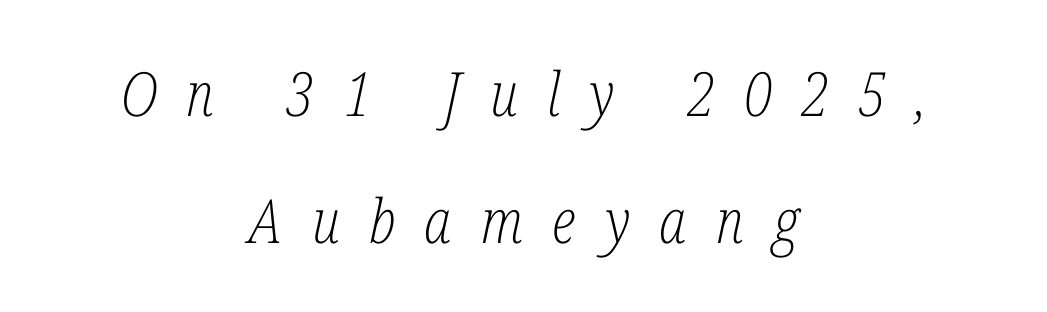
The rendering shows small feet on the letterforms — a serif design. Vertical stems look standard width or narrower in stroke. You could not count columns in this text — the font is proportionally spaced. A typesetter would mark this as italic. This sample trades compactness for vertical openness between lines. Each row of text sits above clean, open space.
